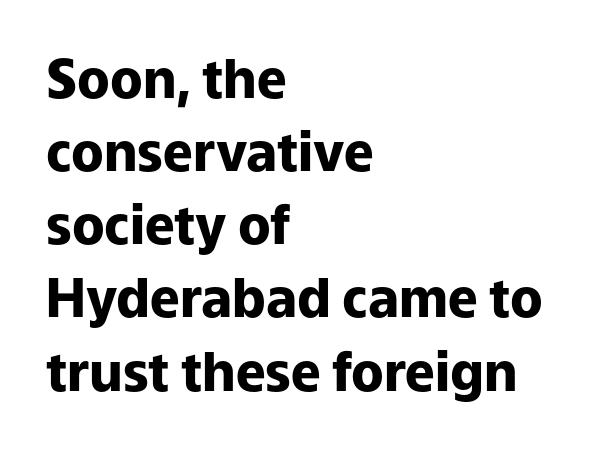
Q: Is the text bold? A: Yes.
Q: Is the text italic (slanted)? A: No, it is upright.
Q: Is the typeface a serif or a sans-serif typeface? A: Sans-serif.
Q: Is the text underlined? A: No.
Q: How is the paragraph aligned? A: Left-aligned.
Q: Is the spacing between letters normal or unusually wide? A: Normal.
Q: Is the spacing between lines tight, normal or loose? A: Normal.
Q: Width (condensed, normal, or wide)? A: Normal.
Q: Stroke contrast? A: Low.
Q: x-height? A: Medium.
Q: Monospaced? A: No.
